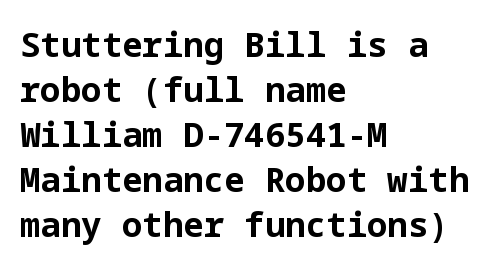
The area under the type is left untouched. Stroke thickness is high; the sample reads as a true bold. The type family on display is of the sans-serif kind. Tracking value appears to be zero — textbook default spacing.
